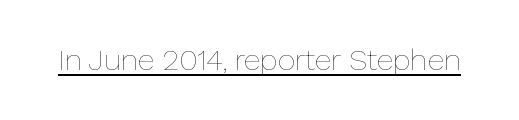
The image shows 30 px thin type, upright; set normal letter spacing, underlined; low stroke contrast and a medium x-height.
